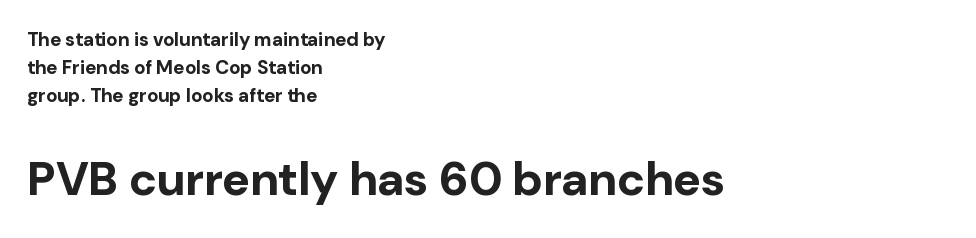
{"serif": "no", "italic": "no", "bold": "yes", "weight": "bold", "width": "normal", "stroke_contrast": "low", "x_height": "medium", "monospaced": "no", "underline": "no", "align": "left", "line_spacing": "normal", "line_spacing_ratio": 1.47, "letter_spacing": "normal", "letter_spacing_em": 0.0, "larger_block": "second", "size_ratio": 2.47, "glyph_px": 47}
